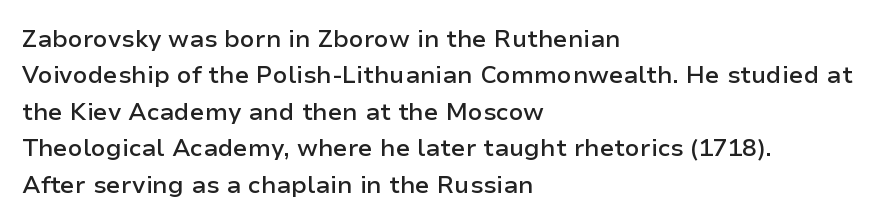
These lines keep a tight, regular rhythm from letter to letter. The foot of each line stays bare and open. The rag falls on the right side of this text block. The designer left line spacing at the default.
